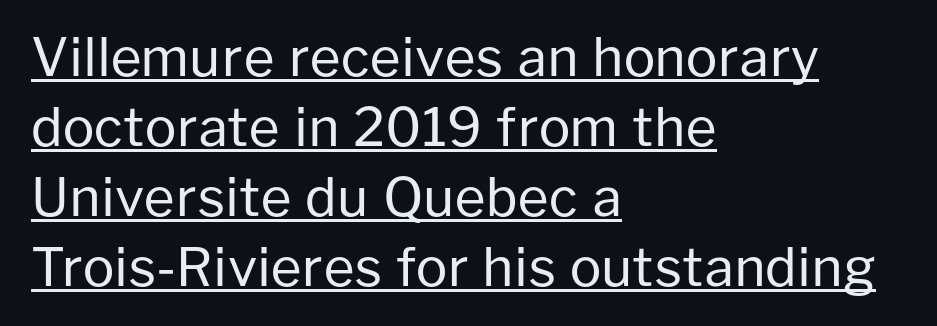
The image shows 53 px regular-weight sans-serif type, upright; set left-aligned, normal line spacing (1.32x), normal letter spacing, underlined; low stroke contrast and a medium x-height.
